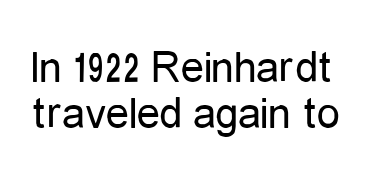
Unlike italic type, these characters show no tilt at all. Anything drawn beneath the words? Only blank space. These lines are rendered in a variable-pitch font. This sample trades vertical openness for compactness between lines. Examine the stroke ends and you'll find no serifs.
